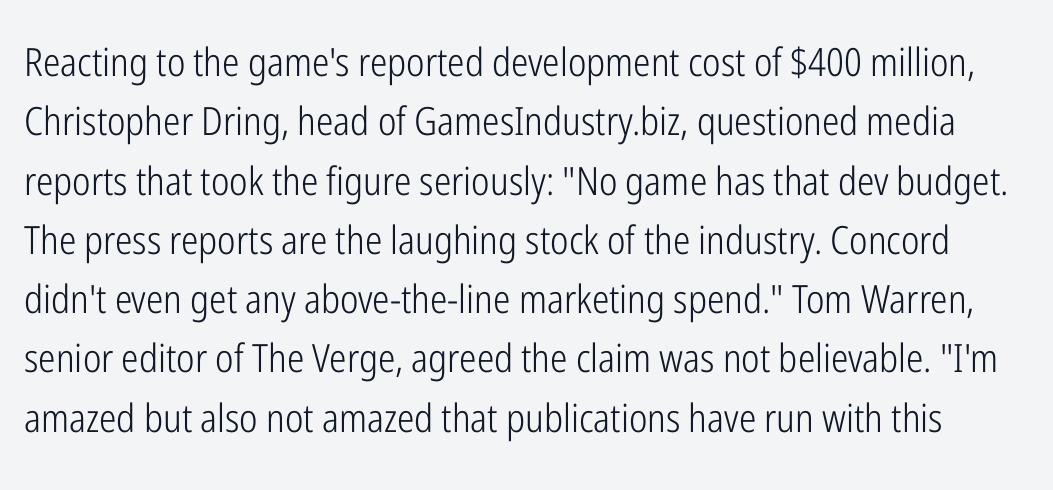
{"serif": "no", "italic": "no", "bold": "no", "weight": "light", "width": "condensed", "stroke_contrast": "low", "x_height": "medium", "monospaced": "no", "underline": "no", "line_spacing": "normal", "line_spacing_ratio": 1.52, "letter_spacing": "normal", "letter_spacing_em": 0.0, "glyph_px": 39}
